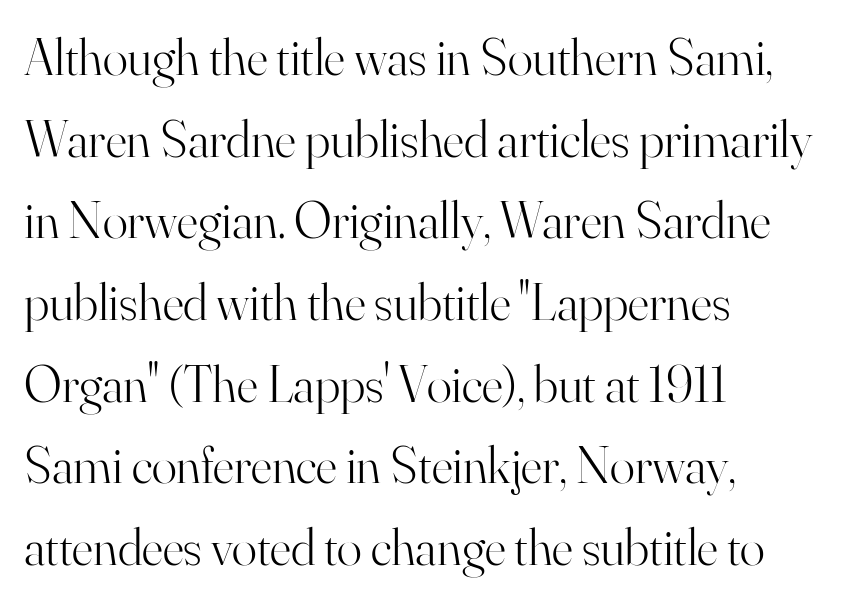
Q: Is the text bold? A: No.
Q: Is the text italic (slanted)? A: No, it is upright.
Q: Is the typeface a serif or a sans-serif typeface? A: Serif.
Q: Is the text underlined? A: No.
Q: How is the paragraph aligned? A: Left-aligned.
Q: Is the spacing between letters normal or unusually wide? A: Normal.
Q: Is the spacing between lines tight, normal or loose? A: Normal.
Q: Width (condensed, normal, or wide)? A: Normal.
Q: Stroke contrast? A: High.
Q: x-height? A: Small.
Q: Monospaced? A: No.
